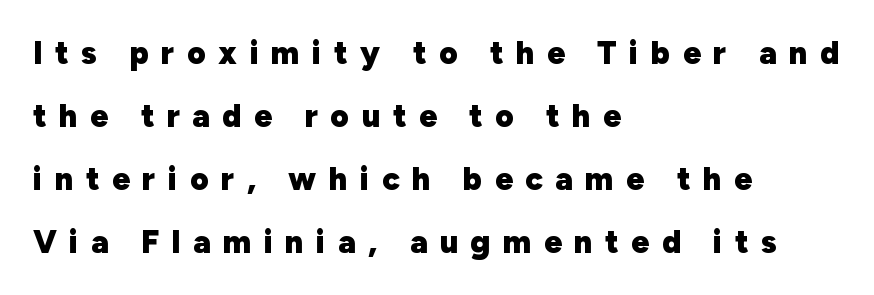
The image shows 32 px heavy sans-serif type, upright; set left-aligned, loose line spacing (1.97x), unusually wide letter spacing (+0.39 em), not underlined; low stroke contrast and a medium x-height.
